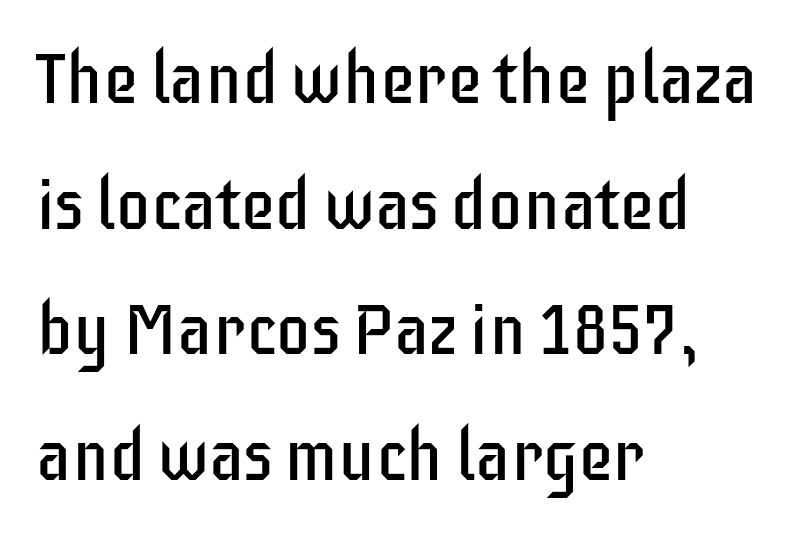
Q: Is the text bold? A: No.
Q: Is the text italic (slanted)? A: No, it is upright.
Q: Is the typeface a serif or a sans-serif typeface? A: Sans-serif.
Q: Is the text underlined? A: No.
Q: How is the paragraph aligned? A: Left-aligned.
Q: Is the spacing between letters normal or unusually wide? A: Normal.
Q: Width (condensed, normal, or wide)? A: Condensed.
Q: Stroke contrast? A: Low.
Q: x-height? A: Large.
Q: Monospaced? A: No.
